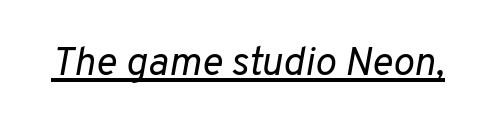
The image shows 40 px regular-weight type, italic (leaning right); set normal letter spacing, underlined; low stroke contrast and a medium x-height.
